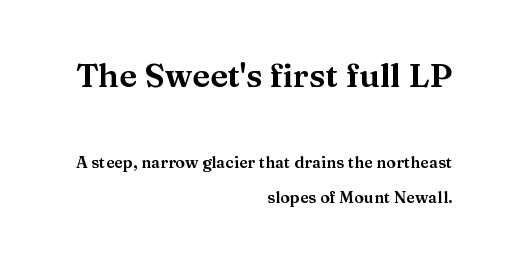
Q: Is the text italic (slanted)? A: No, it is upright.
Q: Is the typeface a serif or a sans-serif typeface? A: Serif.
Q: Is the text underlined? A: No.
Q: How is the paragraph aligned? A: Right-aligned.
Q: Is the spacing between letters normal or unusually wide? A: Normal.
Q: Is the spacing between lines tight, normal or loose? A: Loose.
Q: Which block of text is set in a larger size, the first (top) or the second (bottom)? A: The first (top) one.
Q: Width (condensed, normal, or wide)? A: Wide.
Q: Stroke contrast? A: Medium.
Q: x-height? A: Medium.
Q: Monospaced? A: No.
